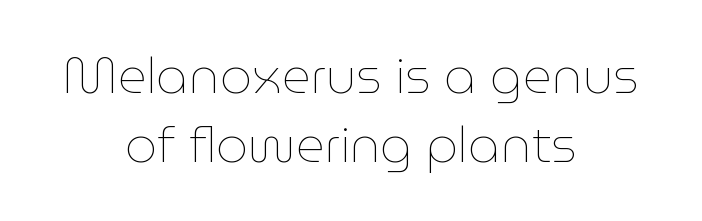
Tracking value appears to be zero — textbook default spacing. Here the designer chose a conventional face with non-uniform glyph widths. Decoration check: the copy has no underline. Teacher's note: observe the equal gaps on both sides — that is centered alignment.
